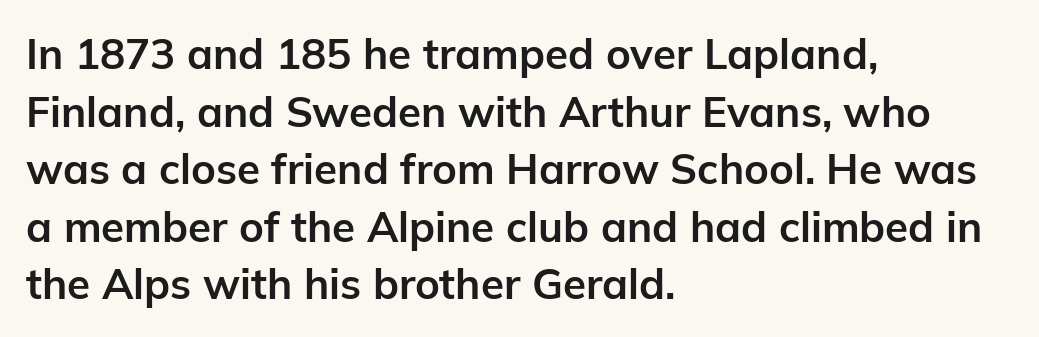
{"serif": "no", "italic": "no", "bold": "yes", "weight": "bold", "width": "normal", "stroke_contrast": "low", "x_height": "medium", "monospaced": "no", "underline": "no", "align": "left", "line_spacing": "normal", "line_spacing_ratio": 1.37, "letter_spacing": "normal", "letter_spacing_em": 0.0, "glyph_px": 42}
